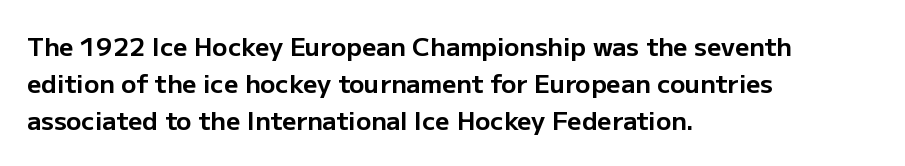
The image shows 25 px bold type, upright; set left-aligned, normal line spacing (1.49x), normal letter spacing, not underlined.
